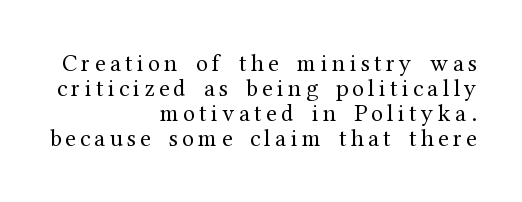
Q: Is the text bold? A: No.
Q: Is the text italic (slanted)? A: No, it is upright.
Q: Is the text underlined? A: No.
Q: How is the paragraph aligned? A: Right-aligned.
Q: Is the spacing between lines tight, normal or loose? A: Tight.
